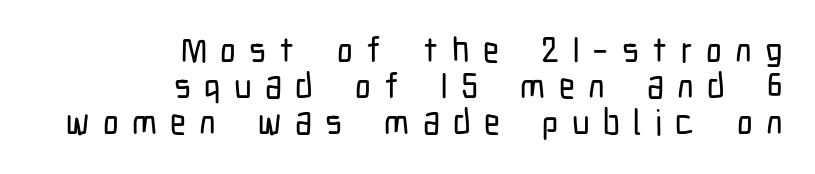
Upright lettering throughout. No feet cap the strokes, marking this as sans-serif type. The passage shown is typed in a proportional face where columns would drift. Is the block centered? No — it sits flush against the right margin.
